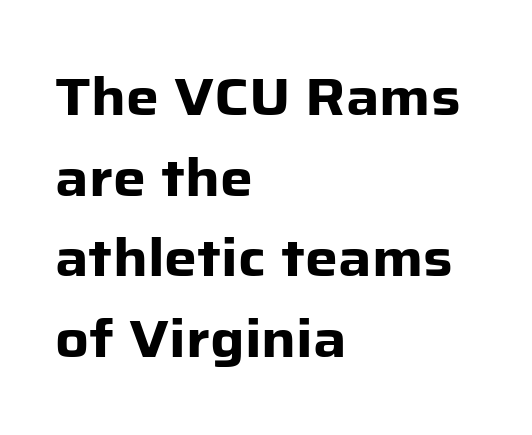
Notice how thick the strokes are: this is what a full bold looks like. The string is rendered with underlining switched off. The paragraph has a hard left edge and a soft right edge. You could call the tracking neutral — neither tight nor loose. This is the regular roman posture of the typeface.
